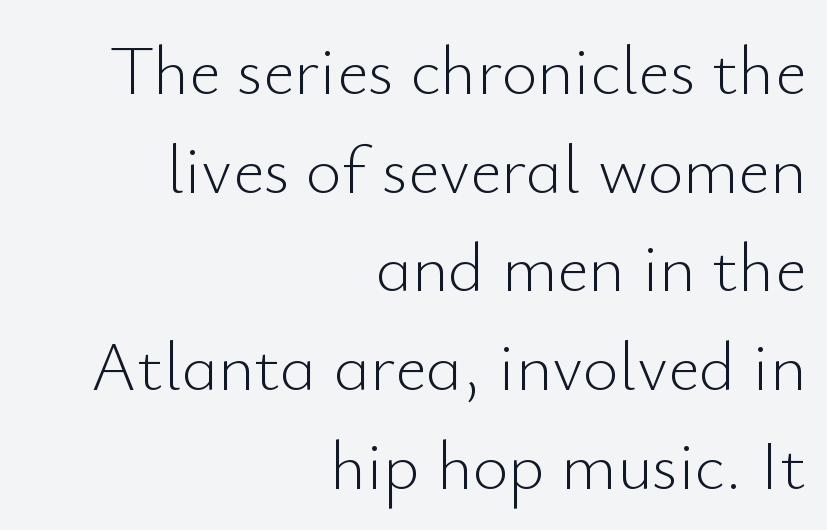
Q: Is the text bold? A: No.
Q: Is the text italic (slanted)? A: No, it is upright.
Q: Is the typeface a serif or a sans-serif typeface? A: Sans-serif.
Q: Is the text underlined? A: No.
Q: How is the paragraph aligned? A: Right-aligned.
Q: Is the spacing between letters normal or unusually wide? A: Normal.
Q: Is the spacing between lines tight, normal or loose? A: Normal.
Q: Width (condensed, normal, or wide)? A: Normal.
Q: Stroke contrast? A: Low.
Q: x-height? A: Small.
Q: Monospaced? A: No.
